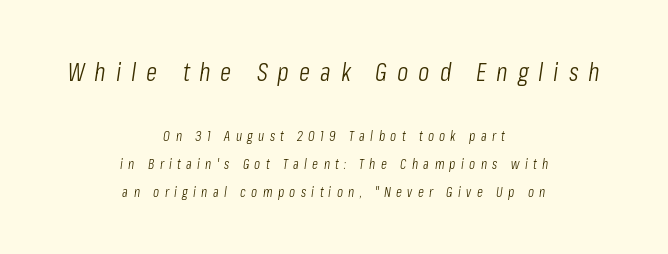
Has an underline been added? It has not. Baseline-to-baseline distance is far greater than the letter height. Which chunk is bigger? The first one — the top block dwarfs the bottom. Casual observation: everything's sitting right in the middle. Observe the lean: these are italic letterforms.
